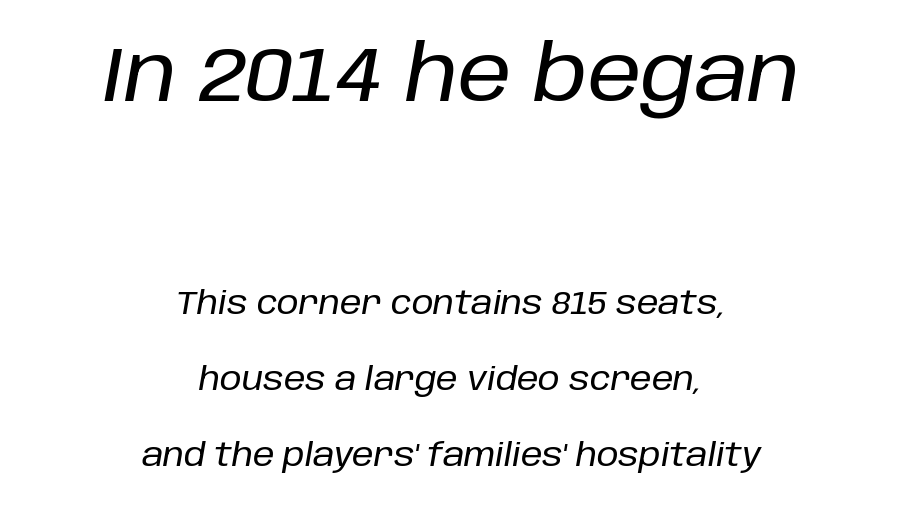
A clean baseline with only descenders dipping below it. The font's italic variant was chosen for this text. This rendering leaves character spacing at its baseline value. Is this a fixed-width face? No — the glyphs have proportional, varying widths. Regarding leading, the lines here are spaced well apart.
